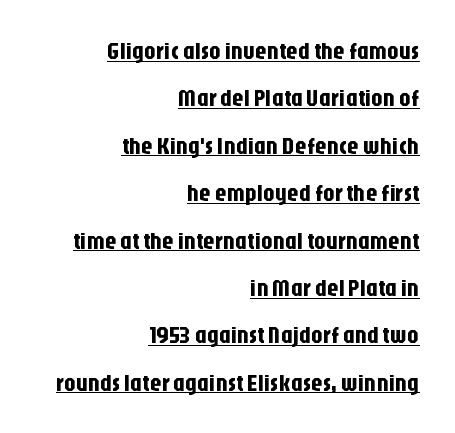
Q: Is the text italic (slanted)? A: No, it is upright.
Q: Is the text underlined? A: Yes.
Q: How is the paragraph aligned? A: Right-aligned.
Q: Is the spacing between letters normal or unusually wide? A: Normal.
Q: Is the spacing between lines tight, normal or loose? A: Loose.
